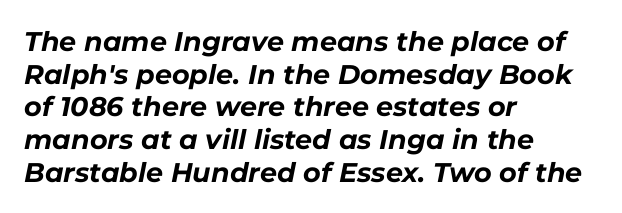
{"italic": "yes", "lean": "right", "slant_degrees": 11, "bold": "yes", "underline": "no", "align": "left", "line_spacing_ratio": 1.21, "letter_spacing": "normal", "letter_spacing_em": 0.0, "glyph_px": 27}
